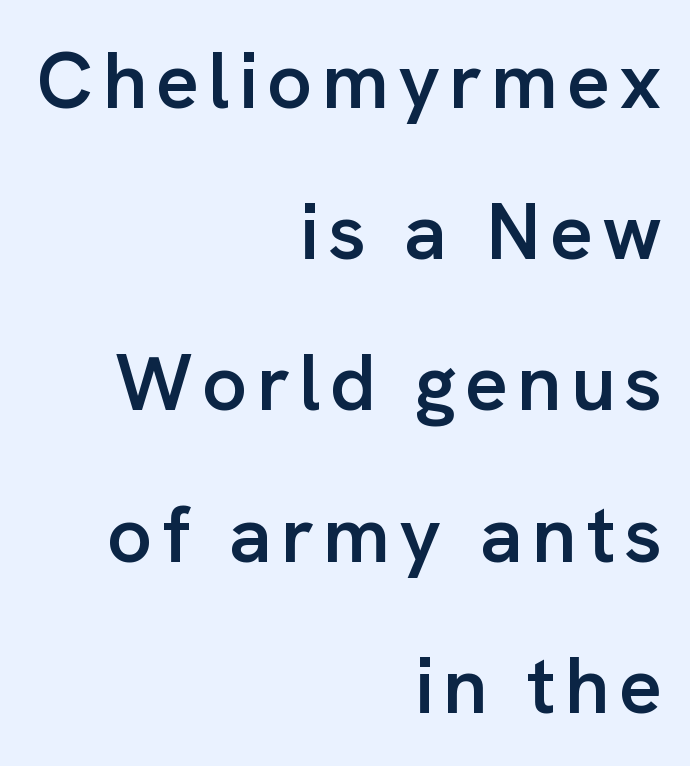
{"serif": "no", "italic": "no", "bold": "semi", "weight": "semibold", "width": "normal", "stroke_contrast": "low", "x_height": "medium", "monospaced": "no", "underline": "no", "align": "right", "line_spacing_ratio": 1.89, "glyph_px": 80}
